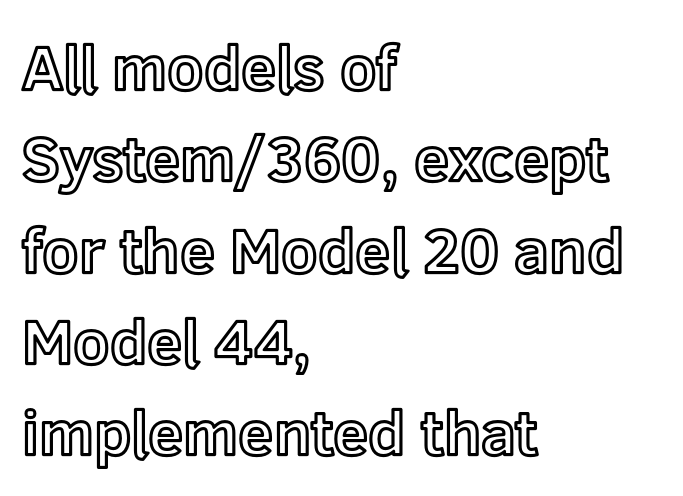
{"italic": "no", "width": "normal", "x_height": "medium", "monospaced": "no", "underline": "no", "align": "left", "line_spacing": "normal", "line_spacing_ratio": 1.45, "letter_spacing": "normal", "letter_spacing_em": 0.0, "glyph_px": 63}
